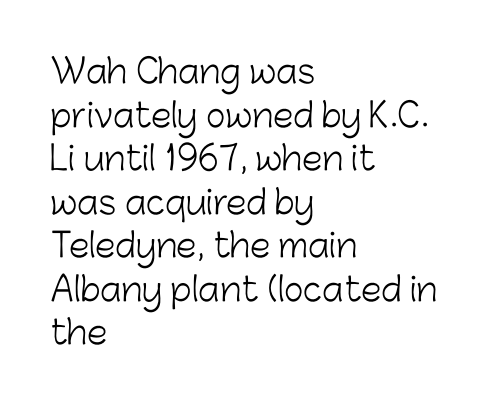
Q: Is the text bold? A: No.
Q: Is the text italic (slanted)? A: No, it is upright.
Q: Is the typeface a serif or a sans-serif typeface? A: Sans-serif.
Q: Is the text underlined? A: No.
Q: How is the paragraph aligned? A: Left-aligned.
Q: Is the spacing between letters normal or unusually wide? A: Normal.
Q: Is the spacing between lines tight, normal or loose? A: Normal.
Q: Width (condensed, normal, or wide)? A: Normal.
Q: Stroke contrast? A: Low.
Q: x-height? A: Medium.
Q: Monospaced? A: No.
